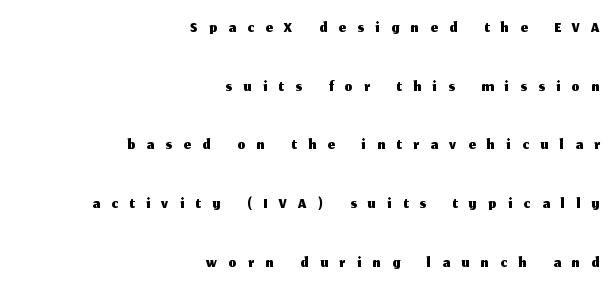
It's the straight-up-and-down kind of type. The area under the type is left untouched. Inter-character spacing is expanded well beyond the font's built-in metrics. Each new line begins a long way beneath the previous one.
